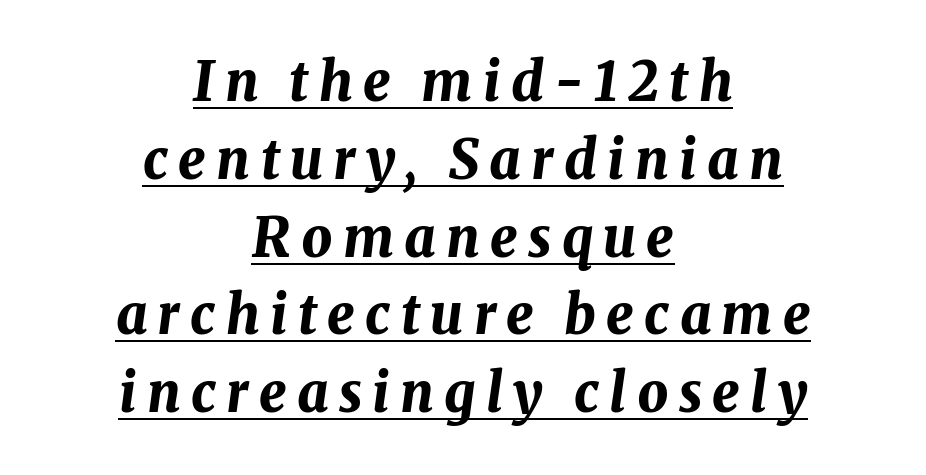
Centered paragraph, ragged on both sides. An italicized treatment has been applied to the whole sample. Look at the stroke-to-counter ratio: heavy, a bold. You could not count columns in this text — the font is proportionally spaced. The string is rendered with underlining switched on. The block of text has a typical density, with ordinary space between rows.
